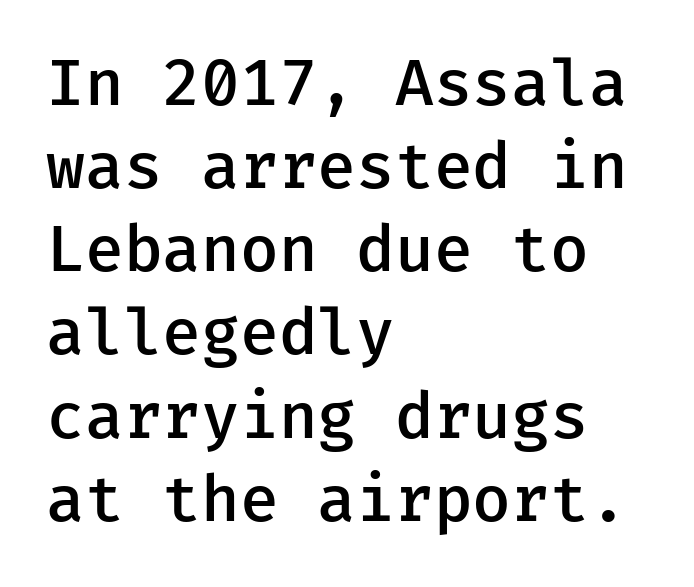
Q: Is the text bold? A: Semi-bold.
Q: Is the text italic (slanted)? A: No, it is upright.
Q: Is the typeface a serif or a sans-serif typeface? A: Sans-serif.
Q: Is the text underlined? A: No.
Q: How is the paragraph aligned? A: Left-aligned.
Q: Is the spacing between letters normal or unusually wide? A: Normal.
Q: Is the spacing between lines tight, normal or loose? A: Normal.
Q: Width (condensed, normal, or wide)? A: Normal.
Q: Stroke contrast? A: Low.
Q: x-height? A: Medium.
